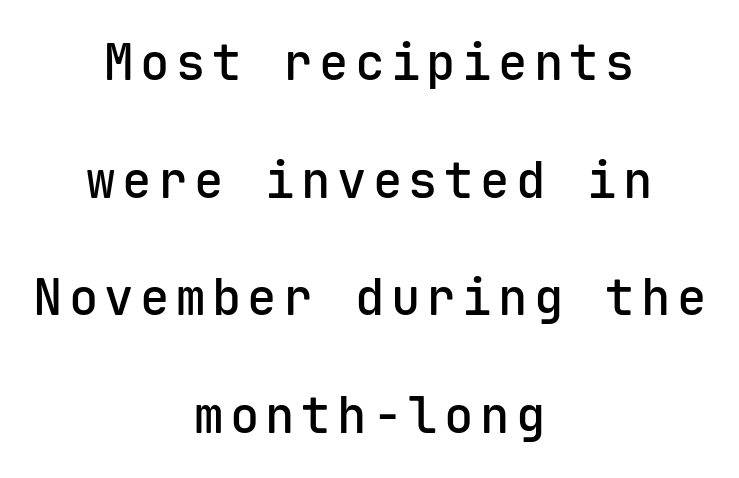
Q: Is the text bold? A: Semi-bold.
Q: Is the text italic (slanted)? A: No, it is upright.
Q: Is the typeface a serif or a sans-serif typeface? A: Sans-serif.
Q: Is the text underlined? A: No.
Q: How is the paragraph aligned? A: Centered.
Q: Is the spacing between lines tight, normal or loose? A: Loose.
Q: Width (condensed, normal, or wide)? A: Normal.
Q: Stroke contrast? A: Low.
Q: x-height? A: Medium.
Q: Monospaced? A: Yes.
